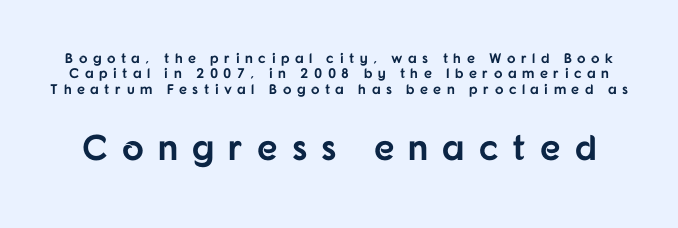
{"serif": "no", "italic": "no", "bold": "yes", "weight": "bold", "width": "normal", "stroke_contrast": "low", "x_height": "medium", "monospaced": "no", "underline": "no", "line_spacing": "tight", "line_spacing_ratio": 1.09, "letter_spacing": "wide", "letter_spacing_em": 0.39, "larger_block": "second", "size_ratio": 2.57, "glyph_px": 36}
